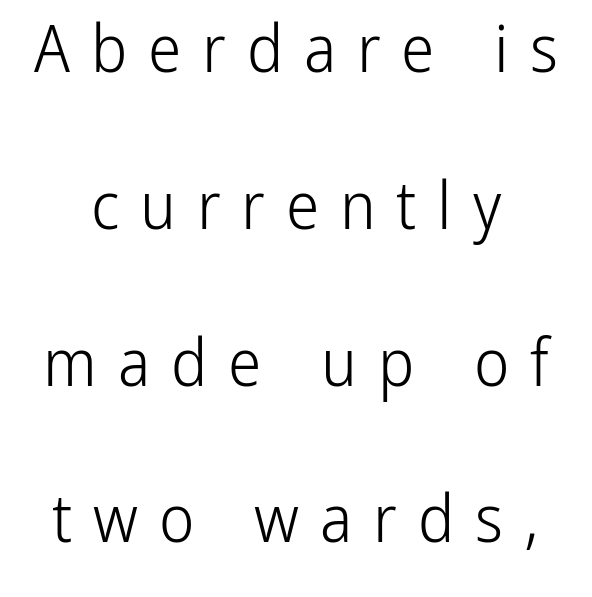
{"serif": "no", "italic": "no", "bold": "no", "weight": "light", "width": "condensed", "stroke_contrast": "low", "x_height": "medium", "monospaced": "no", "underline": "no", "line_spacing": "loose", "line_spacing_ratio": 2.34, "letter_spacing": "wide", "letter_spacing_em": 0.31, "glyph_px": 67}
